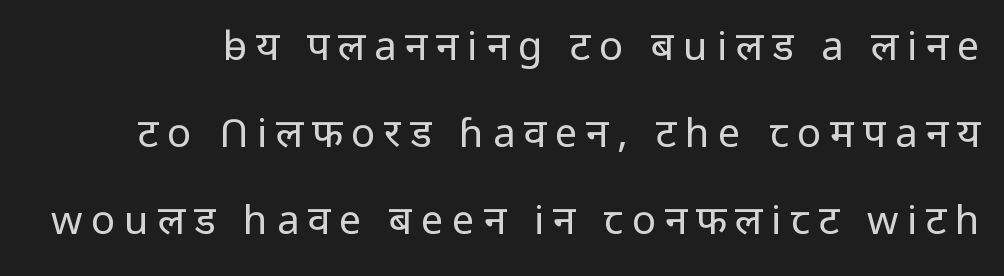
{"serif": "no", "italic": "no", "bold": "no", "weight": "regular", "width": "normal", "stroke_contrast": "low", "x_height": "medium", "monospaced": "no", "underline": "no", "line_spacing": "loose", "line_spacing_ratio": 2.18, "letter_spacing": "wide", "letter_spacing_em": 0.22, "glyph_px": 40}
